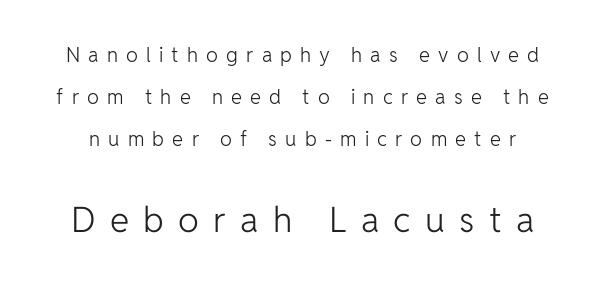
{"serif": "no", "italic": "no", "bold": "no", "weight": "light", "width": "normal", "stroke_contrast": "low", "x_height": "medium", "monospaced": "no", "underline": "no", "line_spacing": "loose", "line_spacing_ratio": 2.11, "letter_spacing": "wide", "letter_spacing_em": 0.41, "larger_block": "second", "size_ratio": 1.75, "glyph_px": 35}
